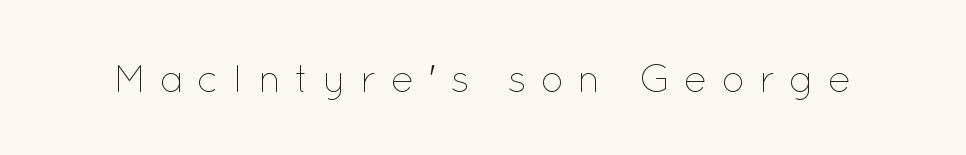
Q: Is the text bold? A: No.
Q: Is the text italic (slanted)? A: No, it is upright.
Q: Is the text underlined? A: No.
Q: Is the spacing between letters normal or unusually wide? A: Unusually wide.
Q: Width (condensed, normal, or wide)? A: Normal.
Q: Stroke contrast? A: Low.
Q: x-height? A: Medium.
Q: Monospaced? A: No.
